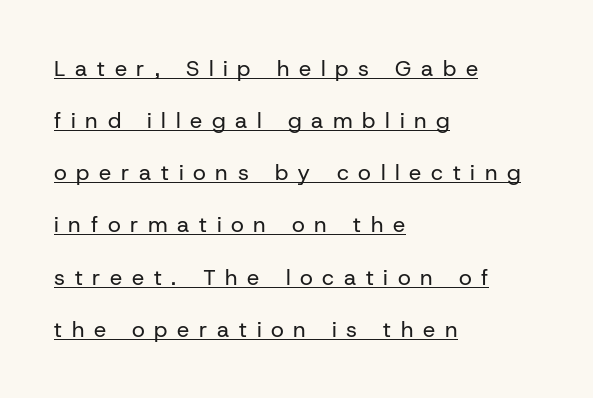
The image shows 22 px text type, upright; set left-aligned, loose line spacing (2.37x), unusually wide letter spacing (+0.44 em), underlined.
